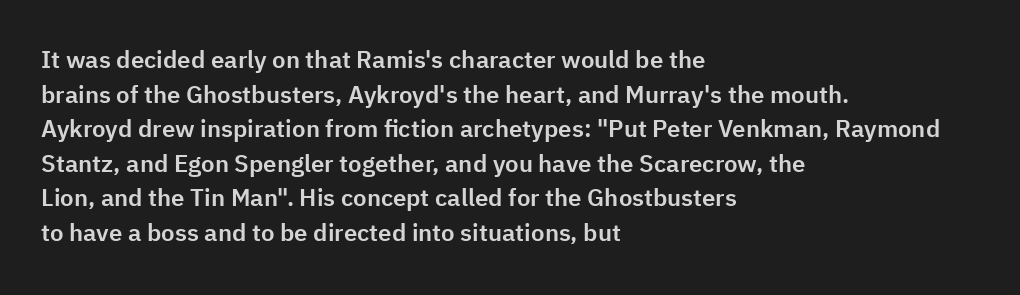
Q: Is the text italic (slanted)? A: No, it is upright.
Q: Is the text underlined? A: No.
Q: How is the paragraph aligned? A: Left-aligned.
Q: Is the spacing between letters normal or unusually wide? A: Normal.
Q: Is the spacing between lines tight, normal or loose? A: Normal.
